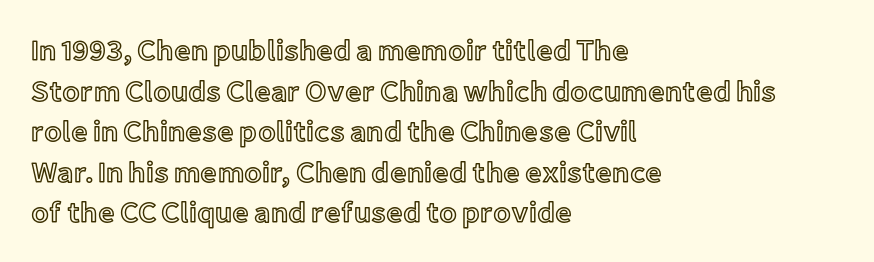
The image shows 29 px text type, upright; set left-aligned, normal line spacing (1.4x), normal letter spacing, not underlined; a medium x-height.
